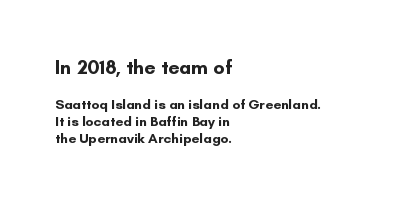
Q: Is the text bold? A: Yes.
Q: Is the text italic (slanted)? A: No, it is upright.
Q: Is the text underlined? A: No.
Q: How is the paragraph aligned? A: Left-aligned.
Q: Is the spacing between letters normal or unusually wide? A: Normal.
Q: Which block of text is set in a larger size, the first (top) or the second (bottom)? A: The first (top) one.
